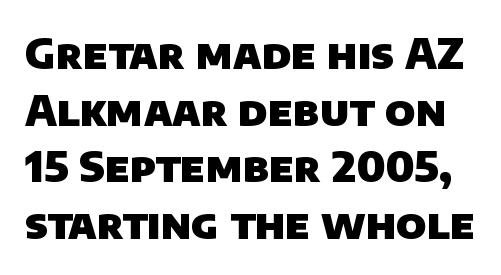
Has an underline been added? It has not. I'd describe the lettering as bold — thick and assertive. The face used here is a sans, in the tradition of grotesques and geometrics. The rendering uses natural spacing where letterforms have individual widths. This sample keeps an unexceptional amount of space between lines. Students, note that the glyphs here touch the page at normal intervals.
